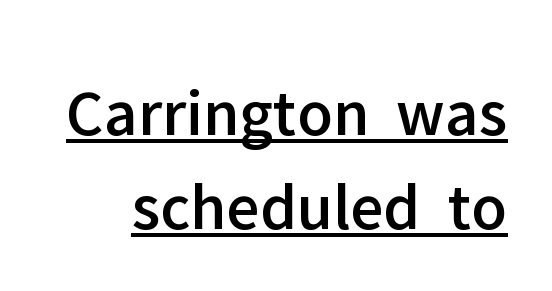
Q: Is the text italic (slanted)? A: No, it is upright.
Q: Is the typeface a serif or a sans-serif typeface? A: Sans-serif.
Q: Is the text underlined? A: Yes.
Q: Is the spacing between letters normal or unusually wide? A: Normal.
Q: Is the spacing between lines tight, normal or loose? A: Normal.
Q: Width (condensed, normal, or wide)? A: Normal.
Q: Stroke contrast? A: Low.
Q: x-height? A: Medium.
Q: Monospaced? A: No.
